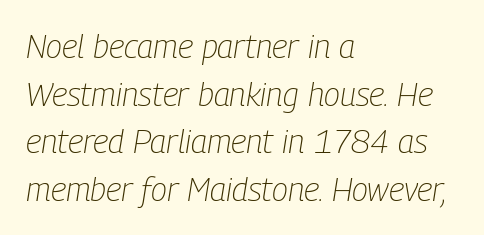
Posture: slanted. How would I describe the line gaps? Plain and ordinary. This sample has the flowing, uneven cadence of proportional lettering. A quiet, ordinary-to-light weight characterises the typeface. Quick note: underline off. Standard letterfit; no display-style spreading of the glyphs.
